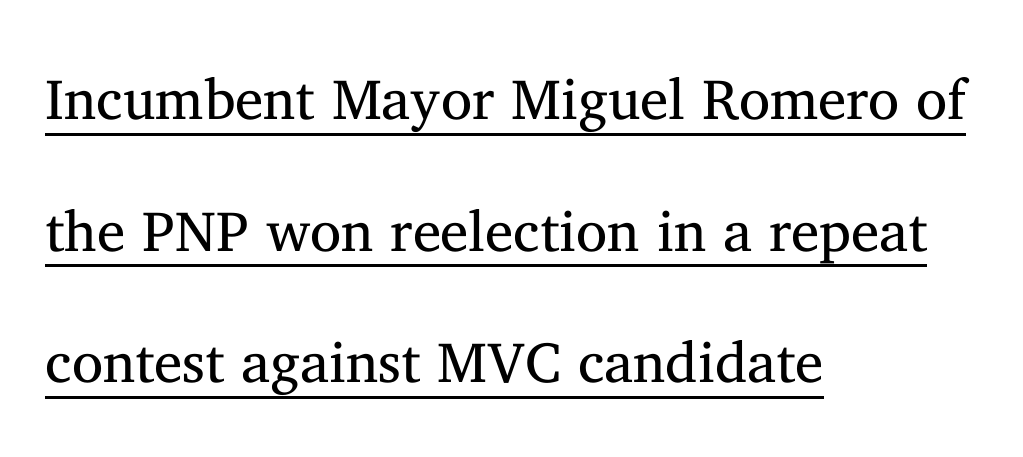
{"serif": "yes", "italic": "no", "bold": "no", "weight": "regular", "width": "normal", "stroke_contrast": "medium", "x_height": "medium", "monospaced": "no", "underline": "yes", "align": "left", "line_spacing": "loose", "line_spacing_ratio": 2.31, "letter_spacing": "normal", "letter_spacing_em": 0.0, "glyph_px": 57}
